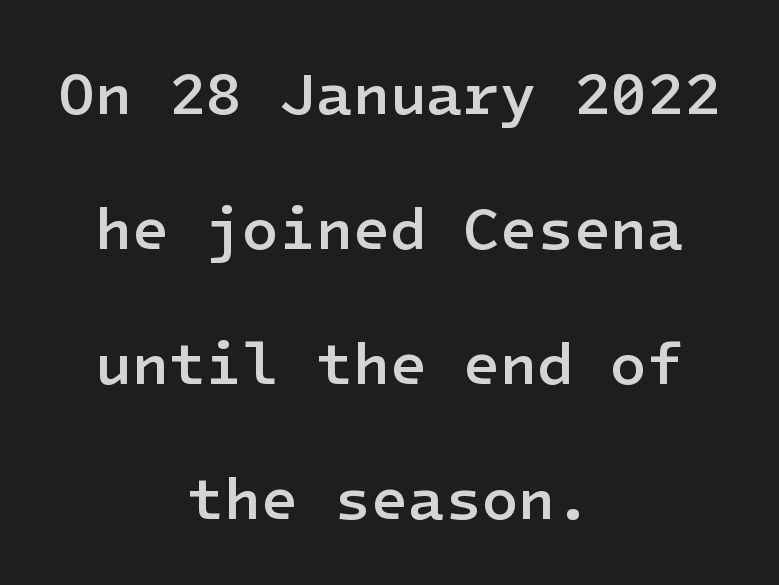
{"serif": "no", "italic": "no", "bold": "semi", "weight": "semibold", "width": "normal", "stroke_contrast": "low", "x_height": "medium", "underline": "no", "align": "center", "line_spacing": "loose", "line_spacing_ratio": 2.25, "letter_spacing": "normal", "letter_spacing_em": 0.0, "glyph_px": 60}
